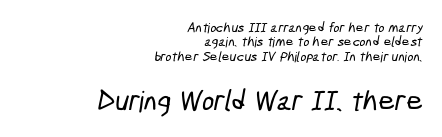
The image shows 29 px condensed sans-serif type; set right-aligned, tight line spacing (1.02x), normal letter spacing, not underlined; the second (bottom) block is 2.07x larger; low stroke contrast and a medium x-height.
